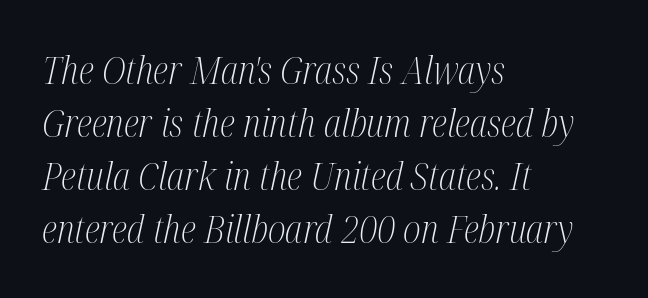
You can tell from the footed stems that serif type was used. Just letters on the line, the space beneath them empty. The rendering uses a moderate line-height, typical for paragraphs. Note the varied advance widths — an 'i' is clearly narrower than an 'm'.
